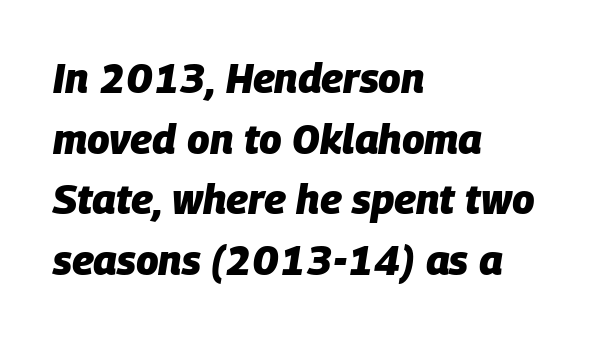
The image shows 41 px heavy type, italic (leaning right); set left-aligned, normal line spacing (1.48x), normal letter spacing, not underlined; low stroke contrast and a large x-height.
